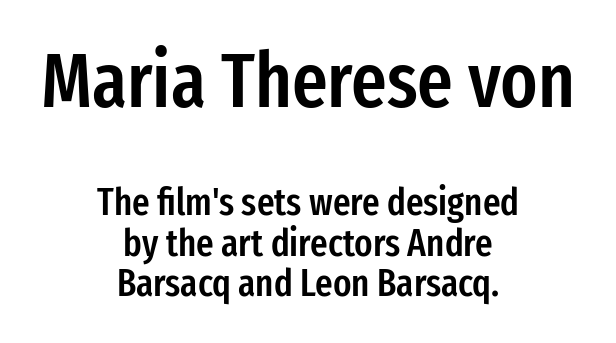
Q: Is the text bold? A: Semi-bold.
Q: Is the text italic (slanted)? A: No, it is upright.
Q: Is the typeface a serif or a sans-serif typeface? A: Sans-serif.
Q: Is the text underlined? A: No.
Q: How is the paragraph aligned? A: Centered.
Q: Is the spacing between letters normal or unusually wide? A: Normal.
Q: Is the spacing between lines tight, normal or loose? A: Tight.
Q: Which block of text is set in a larger size, the first (top) or the second (bottom)? A: The first (top) one.
Q: Width (condensed, normal, or wide)? A: Condensed.
Q: Stroke contrast? A: Low.
Q: x-height? A: Medium.
Q: Monospaced? A: No.
